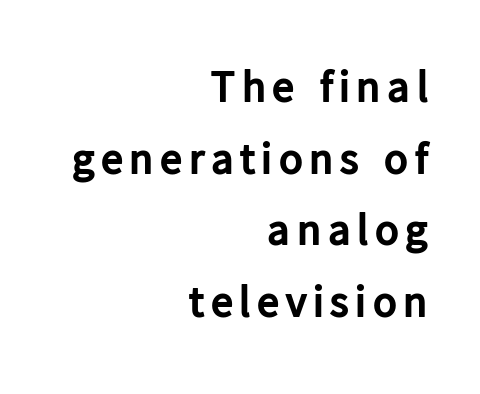
Q: Is the text bold? A: Yes.
Q: Is the text italic (slanted)? A: No, it is upright.
Q: Is the typeface a serif or a sans-serif typeface? A: Sans-serif.
Q: Is the text underlined? A: No.
Q: How is the paragraph aligned? A: Right-aligned.
Q: Is the spacing between lines tight, normal or loose? A: Normal.
Q: Width (condensed, normal, or wide)? A: Normal.
Q: Stroke contrast? A: Low.
Q: x-height? A: Medium.
Q: Monospaced? A: No.
